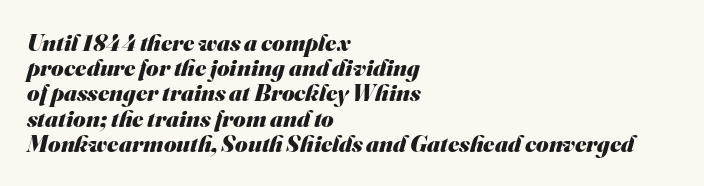
This rendering uses left alignment, leaving the right contour irregular. No word sits above an underline. Spacing between characters is what you'd get straight out of the box. The rendering uses a bold face; every stroke is thick and dark.
